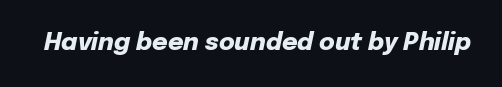
Q: Is the text bold? A: Yes.
Q: Is the text italic (slanted)? A: Yes, it leans right by about 12 degrees.
Q: Is the text underlined? A: No.
Q: Is the spacing between letters normal or unusually wide? A: Normal.
